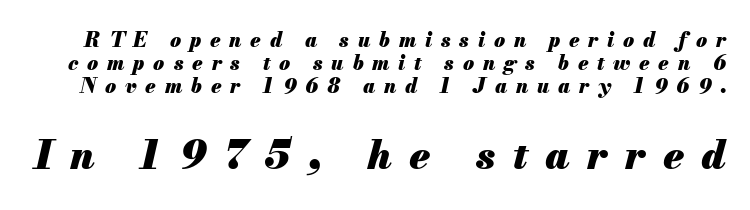
Honestly, the rows look squashed on top of each other. Each glyph is drawn with heavy, bold strokes. Looks like regular typesetting: each glyph gets only the width it needs. In terms of letterspacing, this is a distinctly airy, spread setting.
